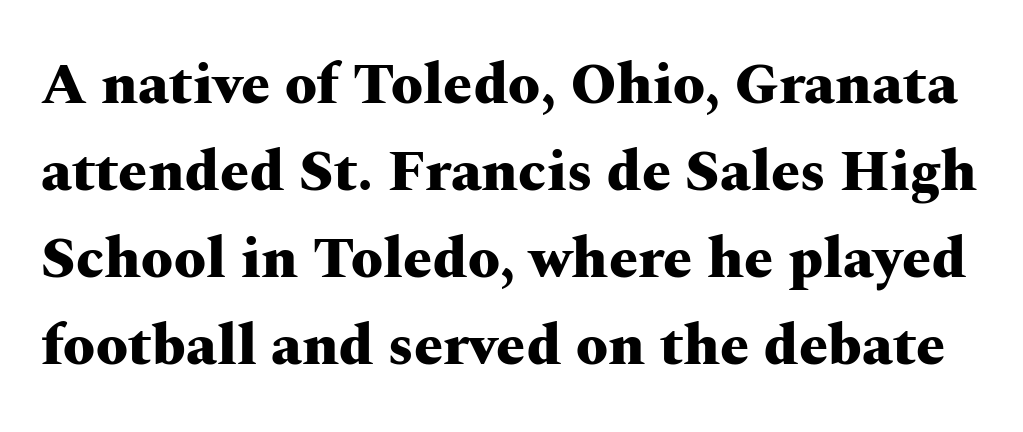
Font category for this specimen: serif. Short note: letters normally spaced. Compared with typical paragraphs, the rows here are spaced about the same. Proportional: the letters do not fall into vertical columns.
